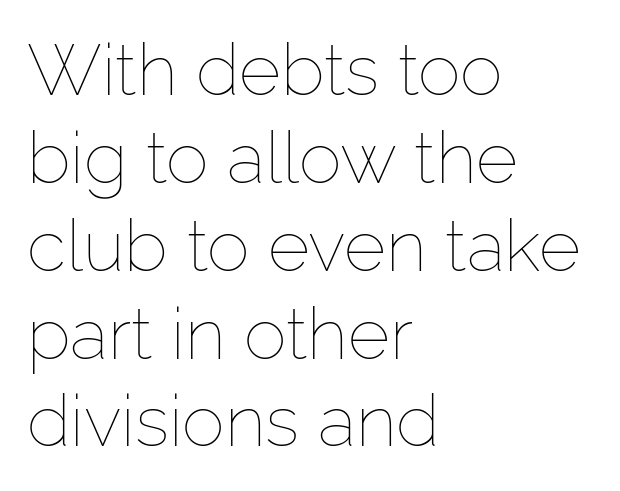
Q: Is the text bold? A: No.
Q: Is the text italic (slanted)? A: No, it is upright.
Q: Is the text underlined? A: No.
Q: How is the paragraph aligned? A: Left-aligned.
Q: Is the spacing between letters normal or unusually wide? A: Normal.
Q: Width (condensed, normal, or wide)? A: Normal.
Q: Stroke contrast? A: Low.
Q: x-height? A: Medium.
Q: Monospaced? A: No.
